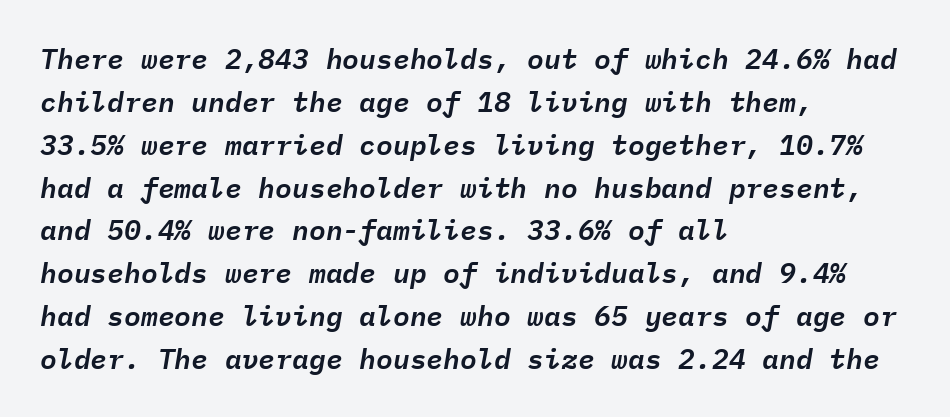
Q: Is the text italic (slanted)? A: Yes, it leans right by about 9 degrees.
Q: Is the text underlined? A: No.
Q: How is the paragraph aligned? A: Left-aligned.
Q: Is the spacing between letters normal or unusually wide? A: Normal.
Q: Is the spacing between lines tight, normal or loose? A: Normal.
Q: Width (condensed, normal, or wide)? A: Normal.
Q: Stroke contrast? A: Low.
Q: x-height? A: Medium.
Q: Monospaced? A: Yes.
